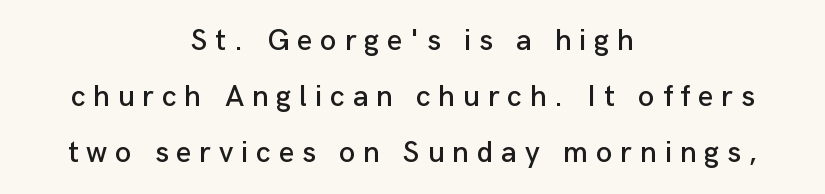
The image shows 30 px sans-serif type, upright; set centered, line spacing 1.87x, unusually wide letter spacing (+0.26 em), not underlined; low stroke contrast and a medium x-height.
